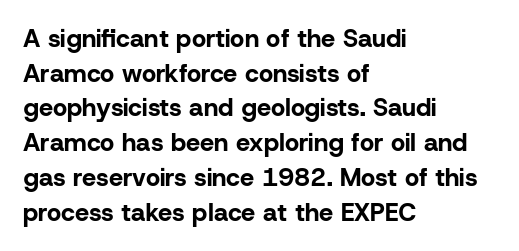
The type sits square on the baseline with zero lean. Summary of weight: heavy, a full bold. Rule under the text: the space is simply empty. Is the letter spacing exaggerated? No — it looks like the ordinary default.
